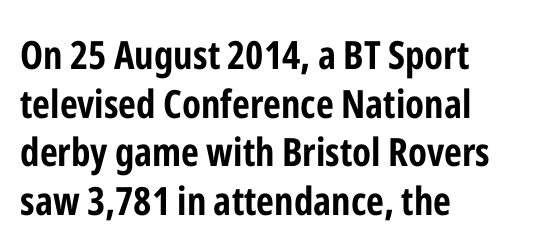
Q: Is the text bold? A: Yes.
Q: Is the text italic (slanted)? A: No, it is upright.
Q: Is the typeface a serif or a sans-serif typeface? A: Sans-serif.
Q: Is the text underlined? A: No.
Q: How is the paragraph aligned? A: Left-aligned.
Q: Is the spacing between letters normal or unusually wide? A: Normal.
Q: Is the spacing between lines tight, normal or loose? A: Normal.
Q: Width (condensed, normal, or wide)? A: Condensed.
Q: Stroke contrast? A: Low.
Q: x-height? A: Medium.
Q: Monospaced? A: No.
